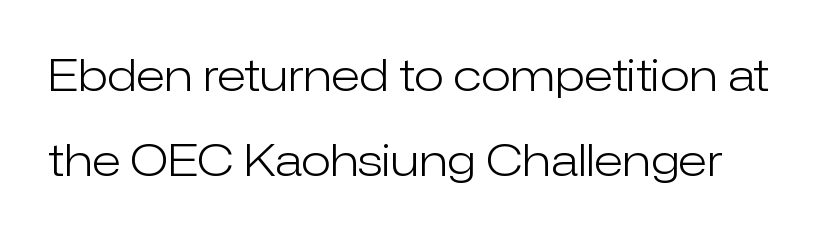
You can tell from the bare stems that sans-serif type was used. This block would shrink considerably if given ordinary leading; it's expanded now. Varying glyph widths throughout — classic text-font behaviour. Designer's note — italics off, roman on.
